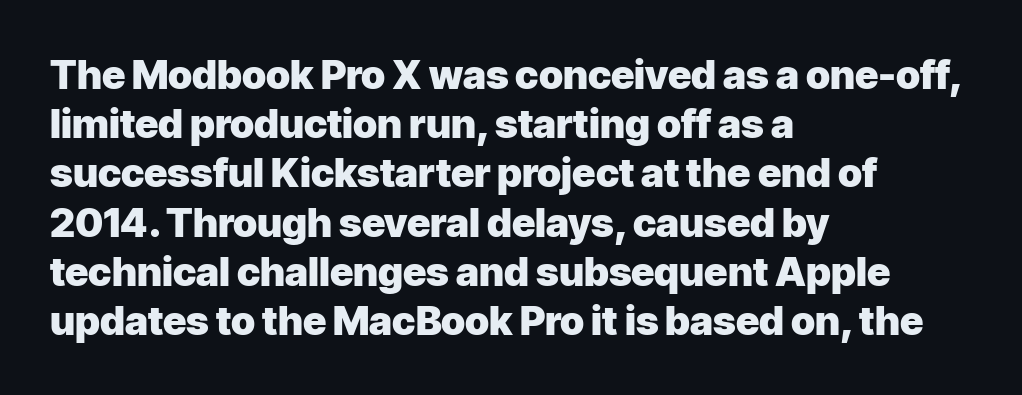
{"serif": "no", "italic": "no", "bold": "yes", "weight": "heavy", "width": "normal", "stroke_contrast": "low", "x_height": "medium", "monospaced": "no", "underline": "no", "align": "left", "line_spacing_ratio": 1.23, "letter_spacing": "normal", "letter_spacing_em": 0.0, "glyph_px": 40}
